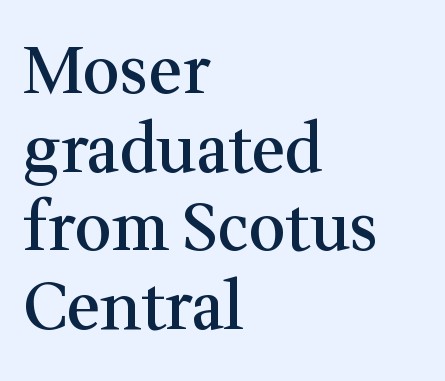
The image shows 65 px semibold serif type, upright; set left-aligned, line spacing 1.21x, normal letter spacing, not underlined; medium stroke contrast and a medium x-height.
